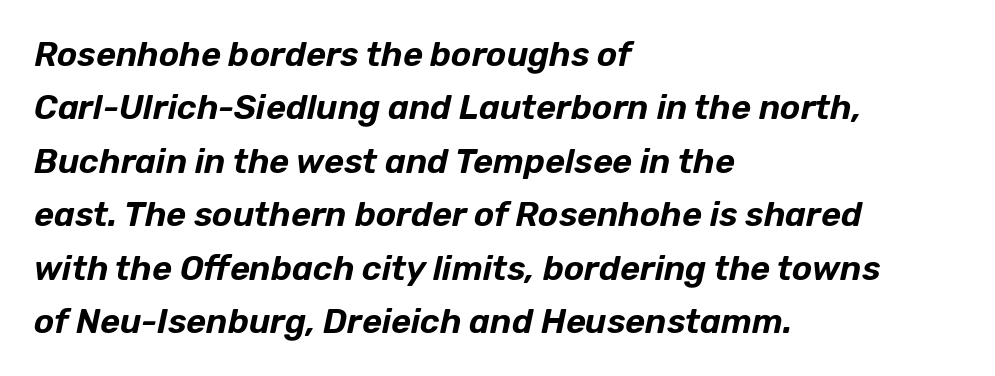
The image shows 34 px text type, italic (leaning right); set left-aligned, normal line spacing (1.57x), normal letter spacing, not underlined; low stroke contrast and a medium x-height.
